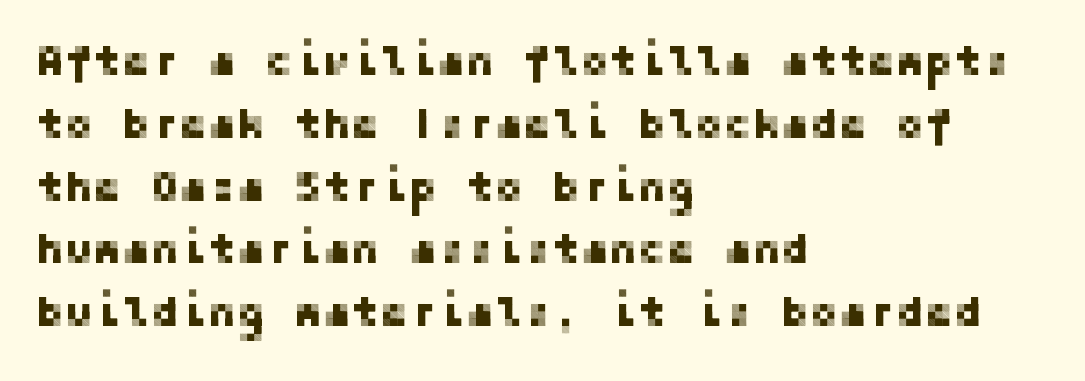
The lines in this sample share a left origin and differ only in where they stop. Characters follow at the spacing the type designer built in. Is there any slant? The stems are plumb. Summary of vertical rhythm: regular, with standard interline spacing. Is this a sans? Yes — the strokes have no serifs. Any mark beneath the type? The region is blank.
